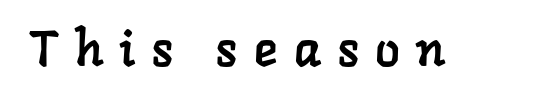
Q: Is the typeface a serif or a sans-serif typeface? A: Serif.
Q: Is the text underlined? A: No.
Q: Is the spacing between letters normal or unusually wide? A: Unusually wide.
Q: Width (condensed, normal, or wide)? A: Normal.
Q: Stroke contrast? A: Low.
Q: x-height? A: Medium.
Q: Monospaced? A: No.
